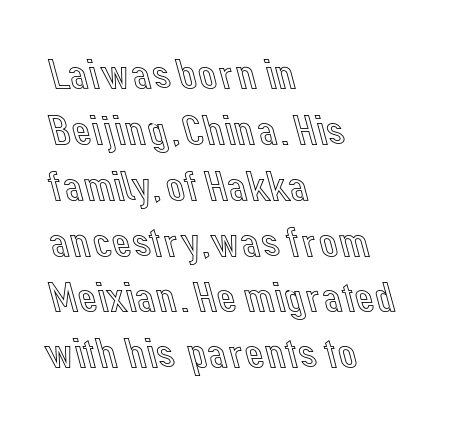
{"width": "normal", "x_height": "medium", "monospaced": "no", "underline": "no", "align": "left", "line_spacing": "normal", "line_spacing_ratio": 1.33, "letter_spacing": "normal", "letter_spacing_em": 0.0, "glyph_px": 42}
